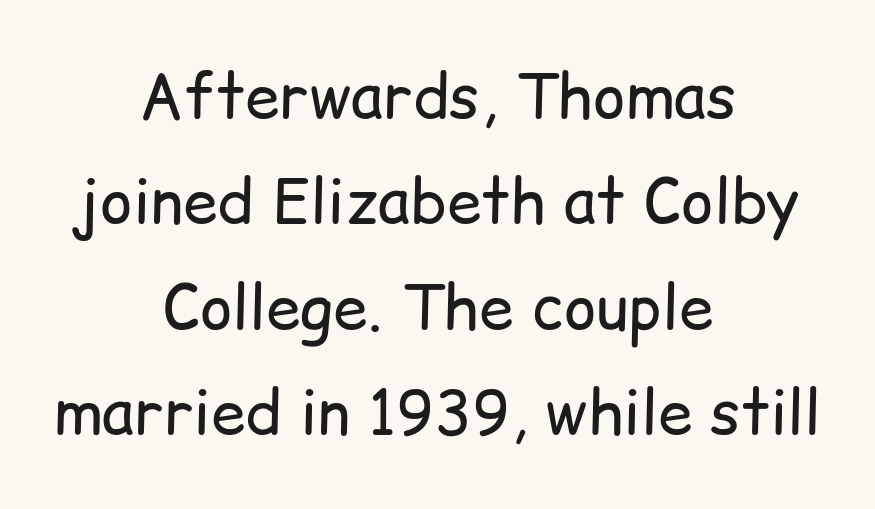
{"serif": "no", "italic": "no", "bold": "no", "weight": "regular", "width": "normal", "stroke_contrast": "low", "x_height": "medium", "monospaced": "no", "underline": "no", "align": "center", "line_spacing": "normal", "line_spacing_ratio": 1.7, "letter_spacing": "normal", "letter_spacing_em": 0.0, "glyph_px": 62}
